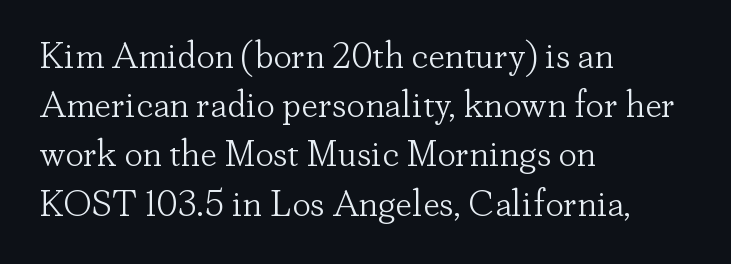
{"serif": "yes", "italic": "no", "bold": "no", "weight": "light", "width": "normal", "stroke_contrast": "low", "x_height": "small", "monospaced": "no", "underline": "no", "align": "left", "line_spacing": "normal", "line_spacing_ratio": 1.33, "letter_spacing": "normal", "letter_spacing_em": 0.0, "glyph_px": 37}
